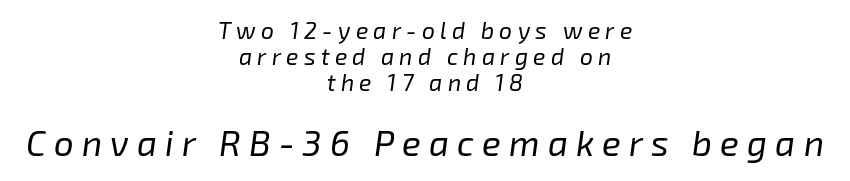
Q: Is the text bold? A: No.
Q: Is the text italic (slanted)? A: Yes, it leans right by about 8 degrees.
Q: Is the text underlined? A: No.
Q: How is the paragraph aligned? A: Centered.
Q: Is the spacing between letters normal or unusually wide? A: Unusually wide.
Q: Is the spacing between lines tight, normal or loose? A: Tight.
Q: Which block of text is set in a larger size, the first (top) or the second (bottom)? A: The second (bottom) one.
Q: Width (condensed, normal, or wide)? A: Normal.
Q: Stroke contrast? A: Low.
Q: x-height? A: Medium.
Q: Monospaced? A: No.
